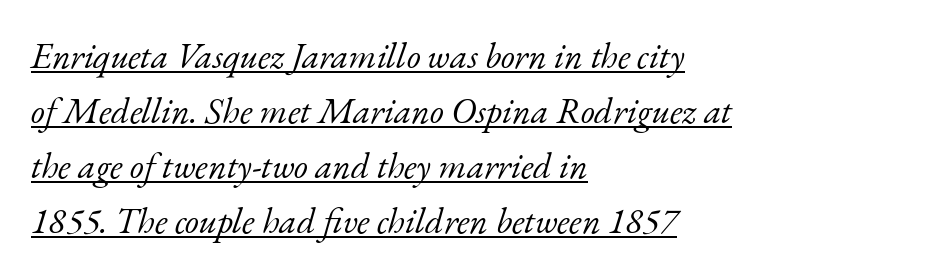
The image shows 36 px light serif type, italic (leaning right); set left-aligned, normal line spacing (1.53x), normal letter spacing, underlined; low stroke contrast and a small x-height.
